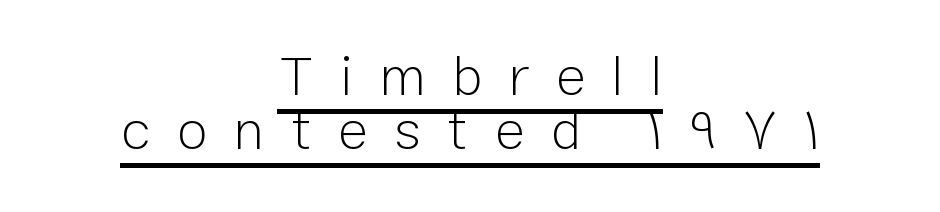
The image shows 56 px light sans-serif type, upright; set centered, tight line spacing (0.97x), unusually wide letter spacing (+0.47 em), underlined; low stroke contrast and a medium x-height.
